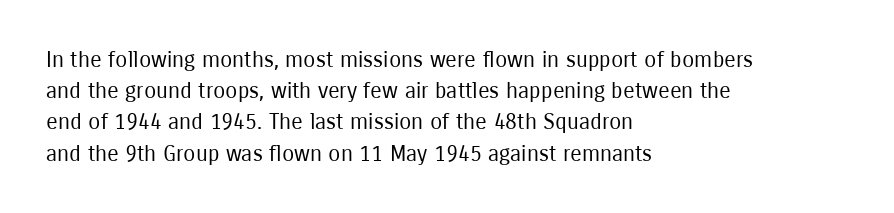
The image shows 22 px text type, upright; set left-aligned, normal line spacing (1.42x), normal letter spacing, not underlined.
